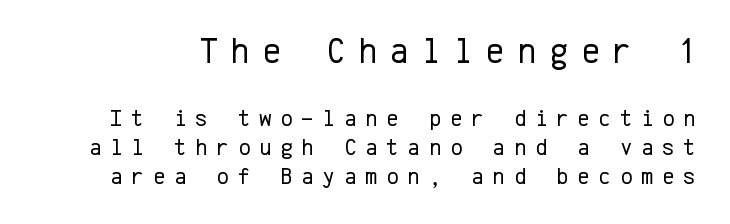
Q: Is the text bold? A: No.
Q: Is the text italic (slanted)? A: No, it is upright.
Q: Is the typeface a serif or a sans-serif typeface? A: Sans-serif.
Q: Is the text underlined? A: No.
Q: Is the spacing between letters normal or unusually wide? A: Unusually wide.
Q: Which block of text is set in a larger size, the first (top) or the second (bottom)? A: The first (top) one.
Q: Width (condensed, normal, or wide)? A: Normal.
Q: Stroke contrast? A: Low.
Q: x-height? A: Medium.
Q: Monospaced? A: Yes.
